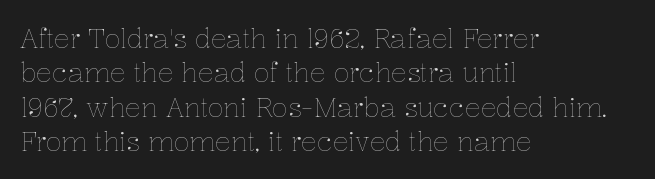
{"italic": "no", "bold": "no", "underline": "no", "align": "left", "line_spacing": "normal", "line_spacing_ratio": 1.32, "letter_spacing": "normal", "letter_spacing_em": 0.0, "glyph_px": 26}
